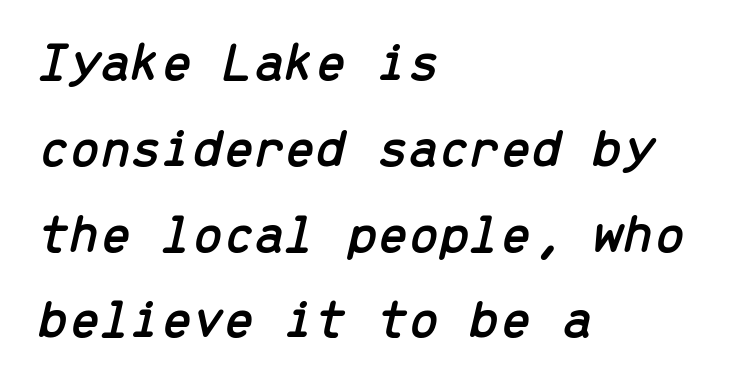
Q: Is the text italic (slanted)? A: Yes, it leans right by about 13 degrees.
Q: Is the text underlined? A: No.
Q: How is the paragraph aligned? A: Left-aligned.
Q: Is the spacing between letters normal or unusually wide? A: Normal.
Q: Is the spacing between lines tight, normal or loose? A: Normal.
Q: Width (condensed, normal, or wide)? A: Normal.
Q: Stroke contrast? A: Low.
Q: x-height? A: Medium.
Q: Monospaced? A: Yes.
